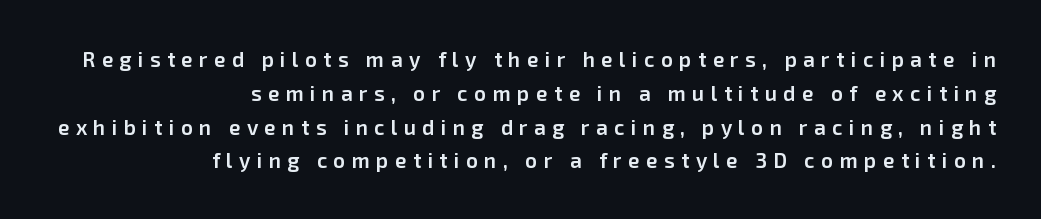
Every letter is mildly thick-stroked: semibold rather than bold. The letters are spread apart with noticeably loose tracking. Every stem runs plumb, perpendicular to the baseline. Students, observe: this is what conventionally led text looks like.
